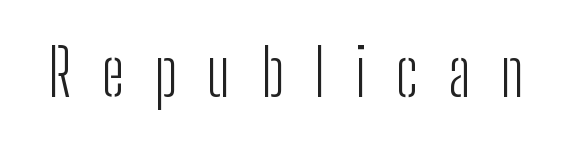
{"serif": "no", "italic": "no", "bold": "no", "weight": "light", "width": "condensed", "stroke_contrast": "low", "x_height": "medium", "monospaced": "no", "underline": "no", "letter_spacing": "wide", "letter_spacing_em": 0.46, "glyph_px": 65}
